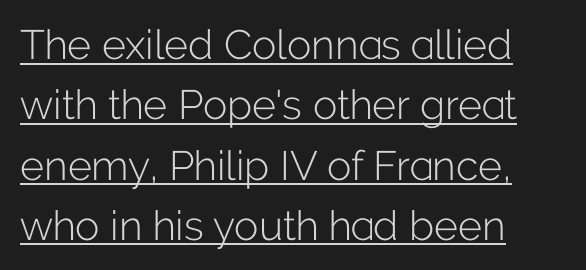
Q: Is the text bold? A: No.
Q: Is the text italic (slanted)? A: No, it is upright.
Q: Is the typeface a serif or a sans-serif typeface? A: Sans-serif.
Q: Is the text underlined? A: Yes.
Q: How is the paragraph aligned? A: Left-aligned.
Q: Is the spacing between letters normal or unusually wide? A: Normal.
Q: Is the spacing between lines tight, normal or loose? A: Normal.
Q: Width (condensed, normal, or wide)? A: Normal.
Q: Stroke contrast? A: Low.
Q: x-height? A: Medium.
Q: Monospaced? A: No.
